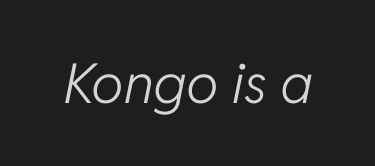
Beneath every word, the page is bare. You can tell it's italic because the verticals aren't actually vertical. How are the letters spaced? Ordinarily, with no added tracking. The typesetting does not lean heavy: it is not bold. Note the varied advance widths — an 'i' is clearly narrower than an 'm'.
